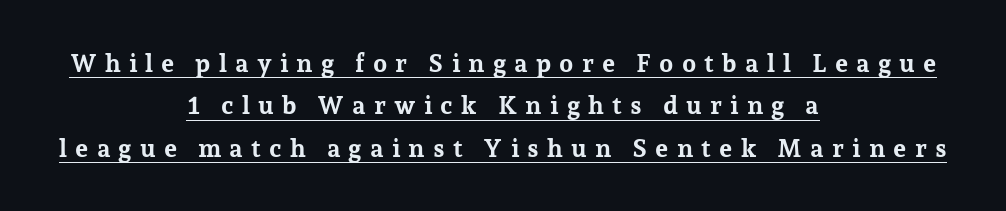
The image shows 25 px bold type, upright; set centered, normal line spacing (1.7x), unusually wide letter spacing (+0.32 em), underlined.
